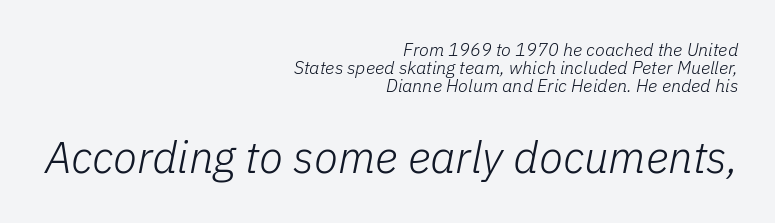
{"italic": "yes", "lean": "right", "slant_degrees": 11, "bold": "no", "weight": "light", "width": "normal", "stroke_contrast": "low", "x_height": "medium", "monospaced": "no", "underline": "no", "align": "right", "line_spacing": "tight", "line_spacing_ratio": 1.01, "letter_spacing": "normal", "letter_spacing_em": 0.0, "larger_block": "second", "size_ratio": 2.44, "glyph_px": 44}
